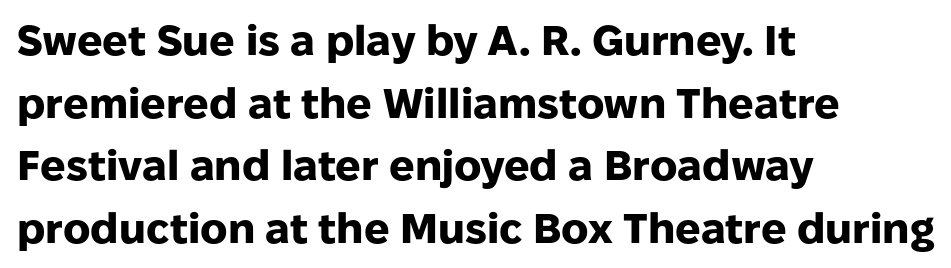
{"serif": "no", "italic": "no", "bold": "yes", "weight": "heavy", "width": "normal", "stroke_contrast": "low", "x_height": "medium", "monospaced": "no", "underline": "no", "align": "left", "line_spacing": "normal", "line_spacing_ratio": 1.49, "letter_spacing": "normal", "letter_spacing_em": 0.0, "glyph_px": 42}
